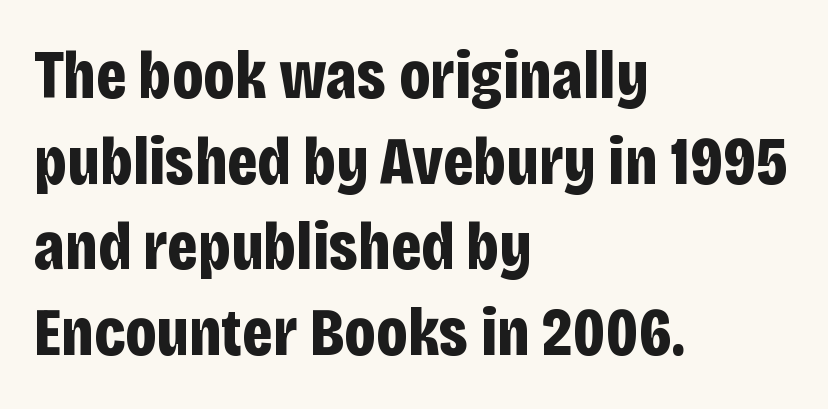
The axis of the letterforms is exactly vertical. Tracking value appears to be zero — textbook default spacing. In CSS terms this would be text-align: left. Lines of text with bare space underneath. Varying glyph widths throughout — classic text-font behaviour.
